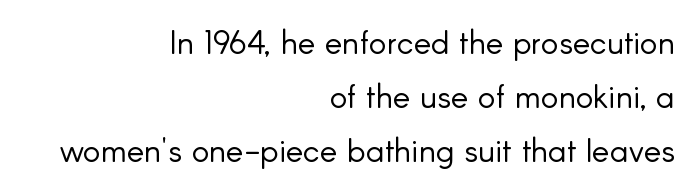
Does the copy run flush right? Yes — the right margin is perfectly even. Posture: straight, roman, zero tilt. How would I describe the line gaps? Plain and ordinary. The letters advance in unequal steps, a hallmark of proportional type.
